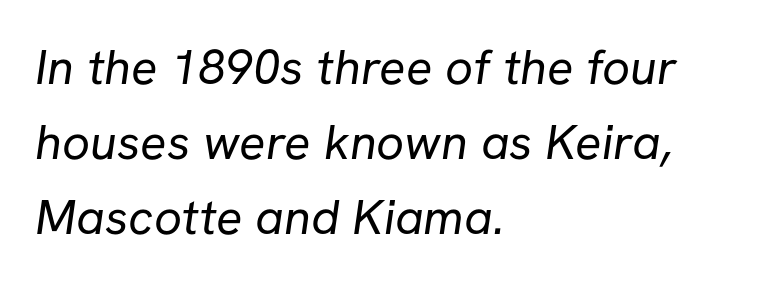
{"serif": "no", "bold": "no", "weight": "regular", "width": "normal", "stroke_contrast": "low", "x_height": "medium", "monospaced": "no", "underline": "no", "align": "left", "line_spacing": "normal", "line_spacing_ratio": 1.53, "letter_spacing": "normal", "letter_spacing_em": 0.0, "glyph_px": 49}
